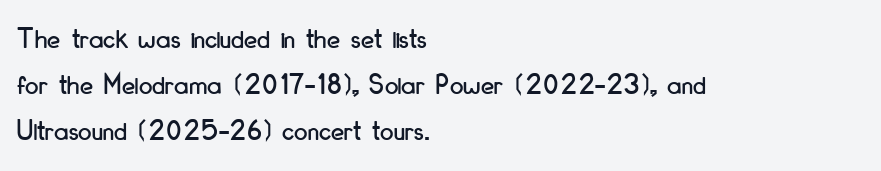
Each word holds together tightly as a unit, with standard inter-letter gaps. Has an underline been added? It has not. The text was rendered using a sans face with plain stroke endings. In CSS terms this would be text-align: left. Ascenders rise straight up at ninety degrees.
